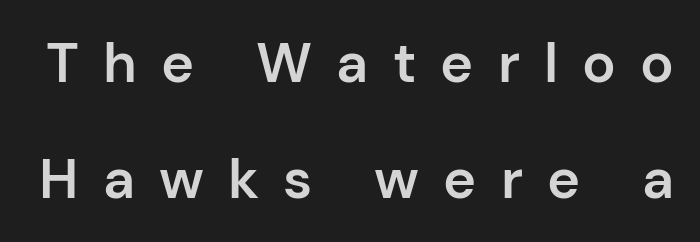
Ascenders rise straight up at ninety degrees. The block of text is sparse from top to bottom, with ample space between rows. Compared with typical body copy, the letter spacing here is much looser. What kind of face is this? One without serifs — a sans. The foot of each line stays bare and open. Here the designer chose a conventional face with non-uniform glyph widths.
